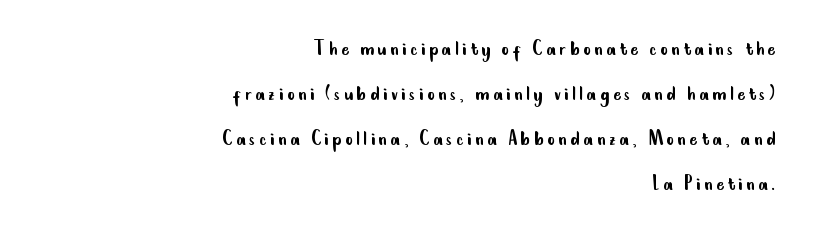
Do the letters lean? They stand straight. Quick note: interline space is abundant. Descenders hang freely into open space. The compositor pushed each line to the right boundary.
